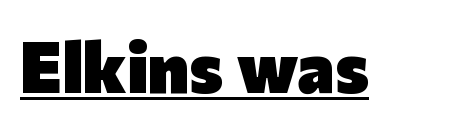
Q: Is the text bold? A: Yes.
Q: Is the text italic (slanted)? A: No, it is upright.
Q: Is the typeface a serif or a sans-serif typeface? A: Sans-serif.
Q: Is the text underlined? A: Yes.
Q: Is the spacing between letters normal or unusually wide? A: Normal.
Q: Width (condensed, normal, or wide)? A: Normal.
Q: Stroke contrast? A: Low.
Q: x-height? A: Medium.
Q: Monospaced? A: No.
